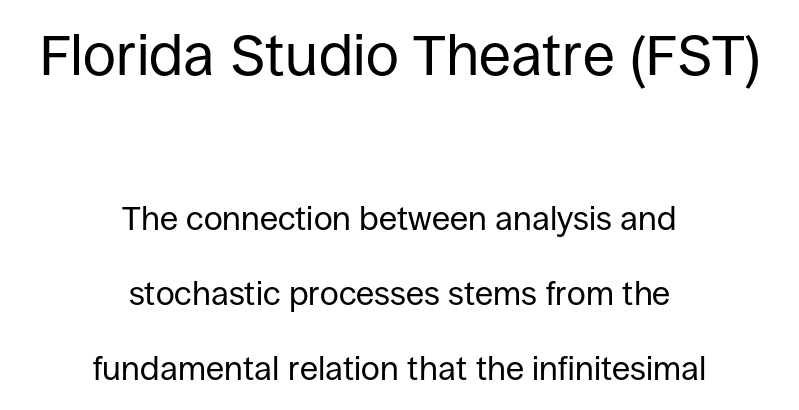
{"serif": "no", "italic": "no", "bold": "no", "weight": "regular", "width": "normal", "stroke_contrast": "low", "x_height": "large", "monospaced": "no", "underline": "no", "align": "center", "line_spacing": "loose", "line_spacing_ratio": 2.26, "letter_spacing": "normal", "letter_spacing_em": 0.0, "larger_block": "first", "size_ratio": 1.76, "glyph_px": 58}
